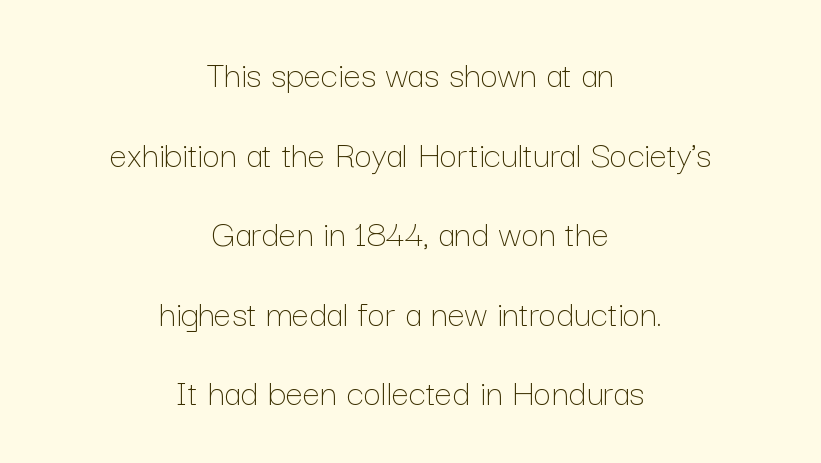
Q: Is the text bold? A: No.
Q: Is the text italic (slanted)? A: No, it is upright.
Q: Is the text underlined? A: No.
Q: How is the paragraph aligned? A: Centered.
Q: Is the spacing between letters normal or unusually wide? A: Normal.
Q: Is the spacing between lines tight, normal or loose? A: Loose.
Q: Width (condensed, normal, or wide)? A: Normal.
Q: Stroke contrast? A: Low.
Q: x-height? A: Medium.
Q: Monospaced? A: No.
